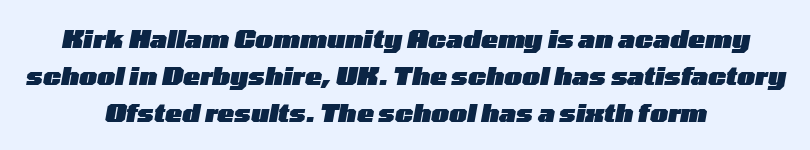
The image shows 25 px bold type, italic (leaning right); set centered, normal line spacing (1.48x), normal letter spacing, not underlined.
